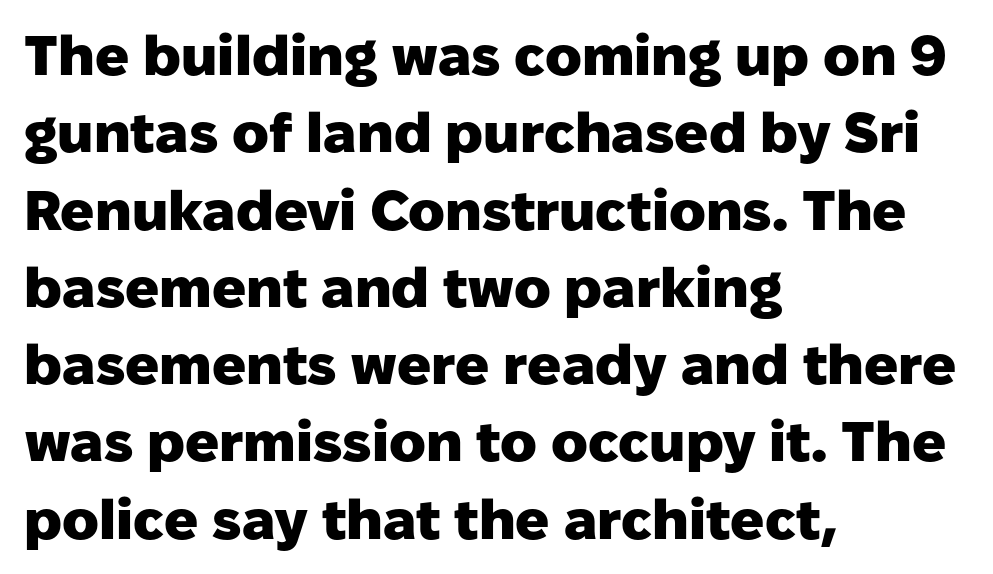
{"serif": "no", "italic": "no", "bold": "yes", "weight": "heavy", "width": "normal", "stroke_contrast": "low", "x_height": "medium", "monospaced": "no", "underline": "no", "align": "left", "line_spacing": "normal", "line_spacing_ratio": 1.38, "letter_spacing": "normal", "letter_spacing_em": 0.0, "glyph_px": 56}
